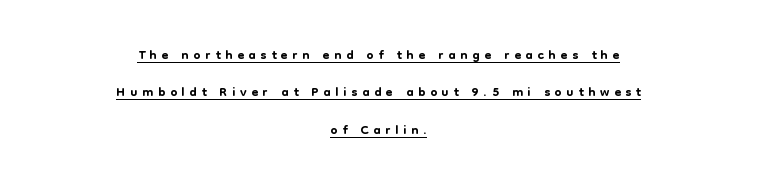
Q: Is the text italic (slanted)? A: No, it is upright.
Q: Is the text underlined? A: Yes.
Q: How is the paragraph aligned? A: Centered.
Q: Is the spacing between letters normal or unusually wide? A: Unusually wide.
